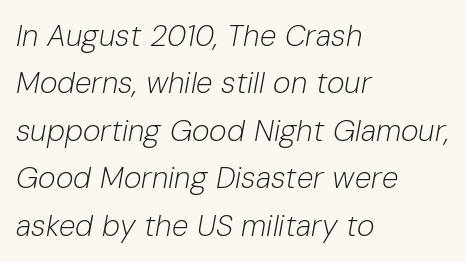
Q: Is the text bold? A: No.
Q: Is the text italic (slanted)? A: Yes, it leans right by about 10 degrees.
Q: Is the text underlined? A: No.
Q: How is the paragraph aligned? A: Left-aligned.
Q: Is the spacing between letters normal or unusually wide? A: Normal.
Q: Is the spacing between lines tight, normal or loose? A: Normal.
Q: Width (condensed, normal, or wide)? A: Normal.
Q: Stroke contrast? A: Low.
Q: x-height? A: Medium.
Q: Monospaced? A: No.
